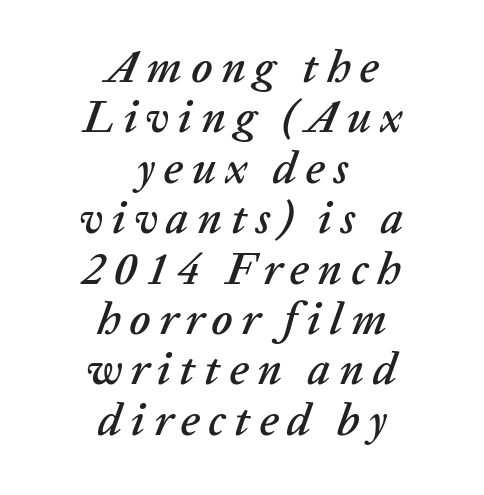
{"italic": "yes", "lean": "right", "slant_degrees": 20, "width": "normal", "stroke_contrast": "low", "x_height": "medium", "monospaced": "no", "underline": "no", "align": "center", "line_spacing": "tight", "line_spacing_ratio": 1.12, "glyph_px": 45}
